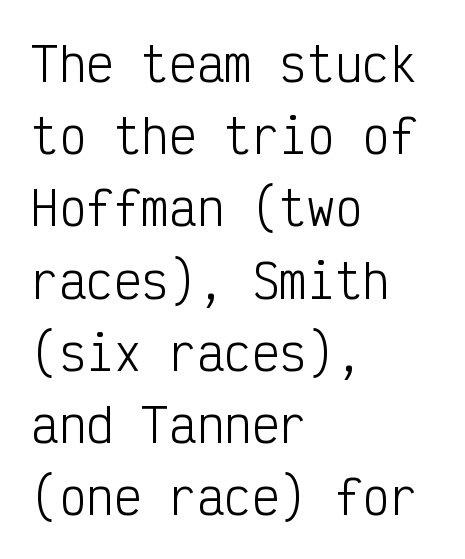
Q: Is the text bold? A: No.
Q: Is the text italic (slanted)? A: No, it is upright.
Q: Is the typeface a serif or a sans-serif typeface? A: Sans-serif.
Q: Is the text underlined? A: No.
Q: How is the paragraph aligned? A: Left-aligned.
Q: Is the spacing between letters normal or unusually wide? A: Normal.
Q: Is the spacing between lines tight, normal or loose? A: Normal.
Q: Width (condensed, normal, or wide)? A: Condensed.
Q: Stroke contrast? A: Low.
Q: x-height? A: Medium.
Q: Monospaced? A: Yes.
